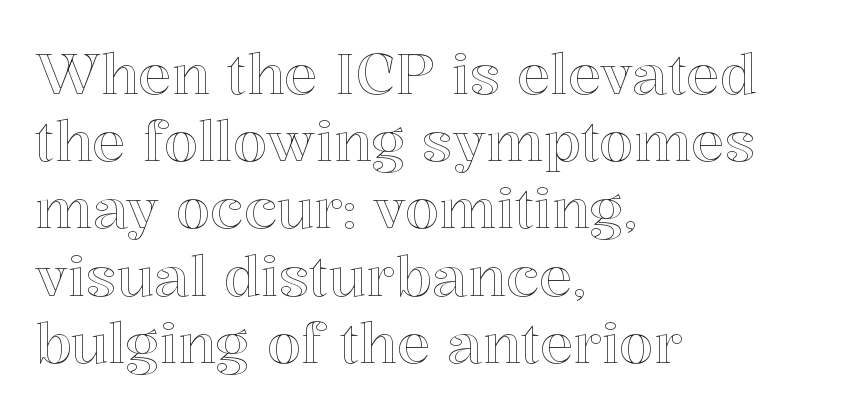
Q: Is the text italic (slanted)? A: No, it is upright.
Q: Is the text underlined? A: No.
Q: How is the paragraph aligned? A: Left-aligned.
Q: Is the spacing between letters normal or unusually wide? A: Normal.
Q: Width (condensed, normal, or wide)? A: Normal.
Q: x-height? A: Medium.
Q: Monospaced? A: No.
